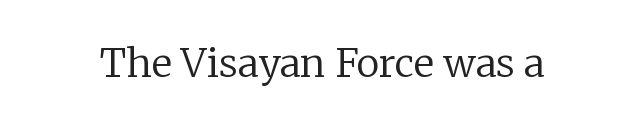
The image shows 39 px regular-weight serif type, upright; set normal letter spacing, not underlined; low stroke contrast and a medium x-height.
